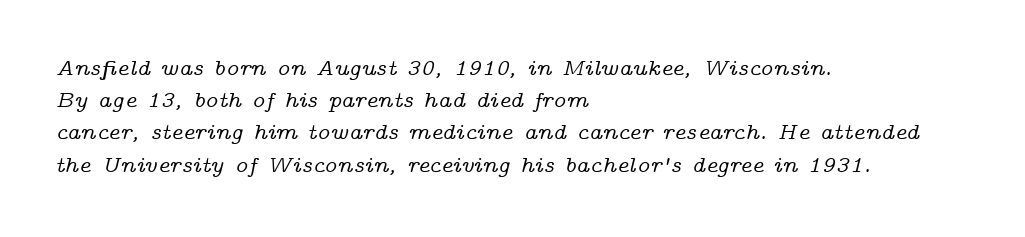
{"italic": "yes", "lean": "right", "slant_degrees": 14, "underline": "no", "align": "left", "line_spacing": "normal", "line_spacing_ratio": 1.4, "letter_spacing": "normal", "letter_spacing_em": 0.0, "glyph_px": 23}
